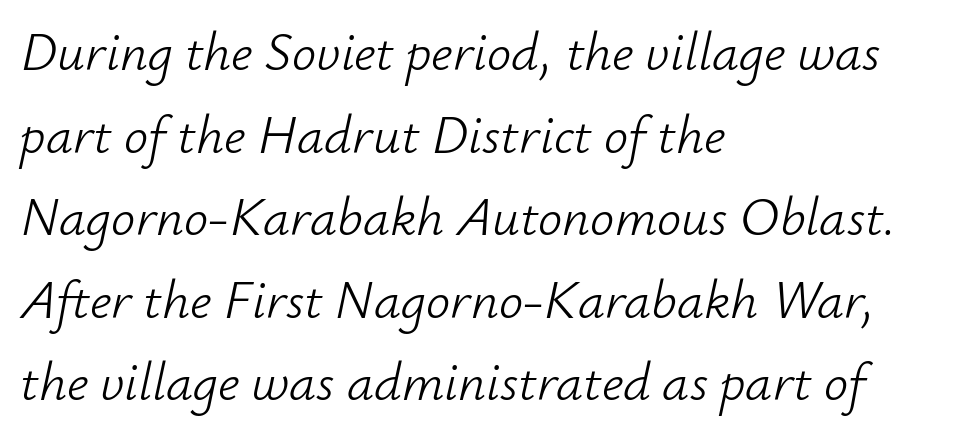
Between one letter and the next there's only the usual sliver of space. The font's italic variant was chosen for this text. Varying glyph widths throughout — classic text-font behaviour. Bold? No — there's no thickening of the strokes. One-word summary of the alignment: left. Beneath every word, the page is bare.
